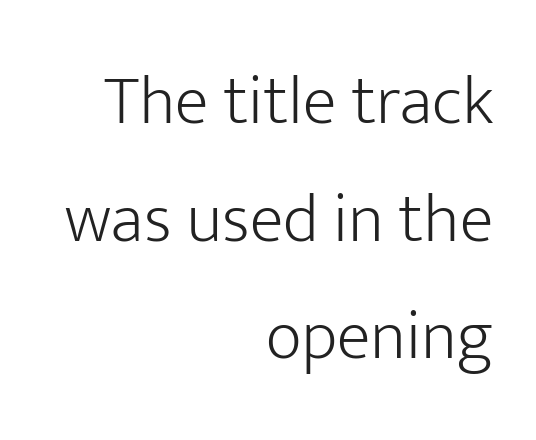
The image shows 70 px light sans-serif type, upright; set right-aligned, normal line spacing (1.68x), normal letter spacing, not underlined; low stroke contrast and a medium x-height.
